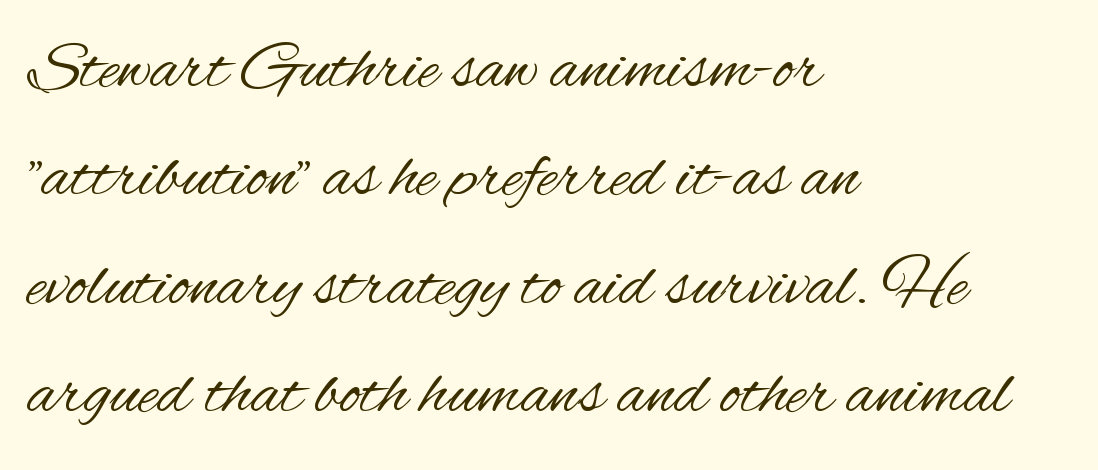
Q: Is the text bold? A: No.
Q: Is the text italic (slanted)? A: Yes.
Q: Is the typeface a serif or a sans-serif typeface? A: Sans-serif.
Q: Is the text underlined? A: No.
Q: How is the paragraph aligned? A: Left-aligned.
Q: Is the spacing between letters normal or unusually wide? A: Normal.
Q: Is the spacing between lines tight, normal or loose? A: Normal.
Q: Width (condensed, normal, or wide)? A: Condensed.
Q: Stroke contrast? A: Medium.
Q: x-height? A: Small.
Q: Monospaced? A: No.
